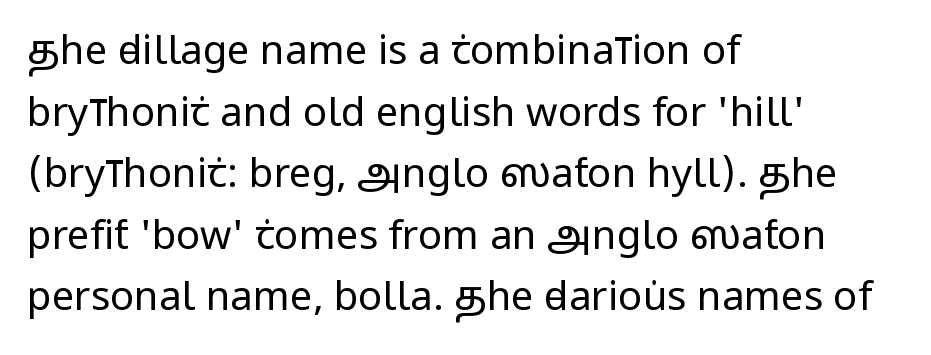
{"serif": "no", "italic": "no", "bold": "no", "weight": "regular", "width": "condensed", "stroke_contrast": "low", "x_height": "large", "monospaced": "no", "underline": "no", "align": "left", "line_spacing": "normal", "line_spacing_ratio": 1.54, "letter_spacing": "normal", "letter_spacing_em": 0.0, "glyph_px": 40}
